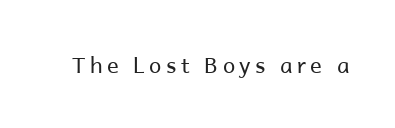
Q: Is the text bold? A: No.
Q: Is the text italic (slanted)? A: No, it is upright.
Q: Is the text underlined? A: No.
Q: Is the spacing between letters normal or unusually wide? A: Unusually wide.
